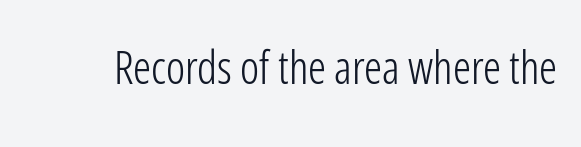
The image shows 45 px light, condensed sans-serif type, upright; set normal letter spacing, not underlined; low stroke contrast and a medium x-height.
